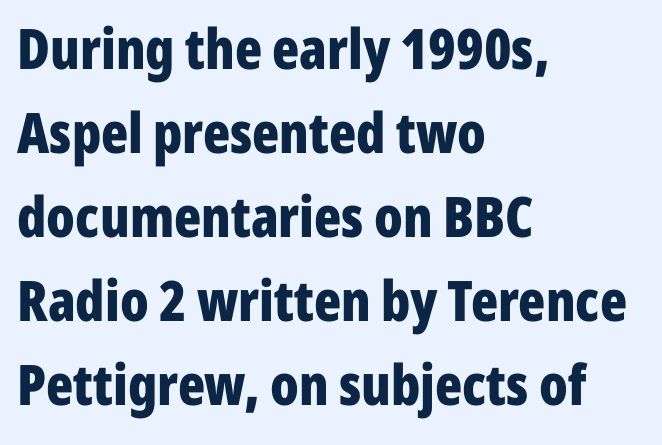
{"serif": "no", "italic": "no", "bold": "yes", "weight": "bold", "width": "condensed", "stroke_contrast": "low", "x_height": "medium", "monospaced": "no", "underline": "no", "align": "left", "line_spacing": "normal", "line_spacing_ratio": 1.5, "letter_spacing": "normal", "letter_spacing_em": 0.0, "glyph_px": 56}
